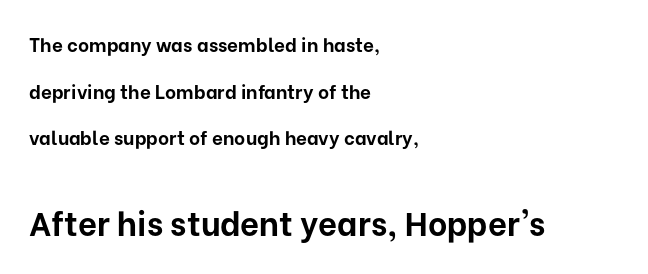
The image shows 33 px bold sans-serif type, upright; set left-aligned, loose line spacing (2.46x), normal letter spacing, not underlined; the second (bottom) block is 1.74x larger; low stroke contrast and a medium x-height.
